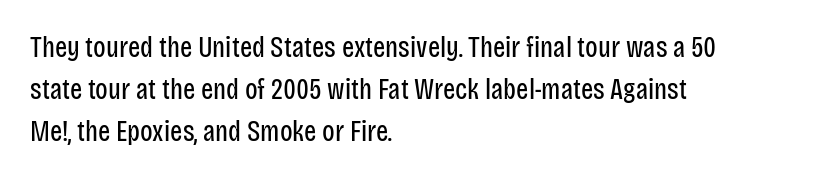
A roman cut, with each character standing at attention. The letterforms sit at book weight or below. I'd call this a sans setting — the letters go barefoot. The specimen omits any rule beneath the text block's lines. What's the leading like? Ordinary, nothing unusual.
